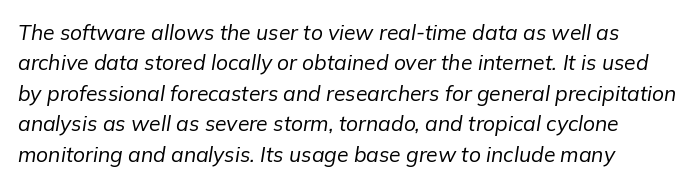
{"italic": "yes", "lean": "right", "slant_degrees": 9, "bold": "no", "underline": "no", "line_spacing": "normal", "line_spacing_ratio": 1.45, "letter_spacing": "normal", "letter_spacing_em": 0.0, "glyph_px": 21}
